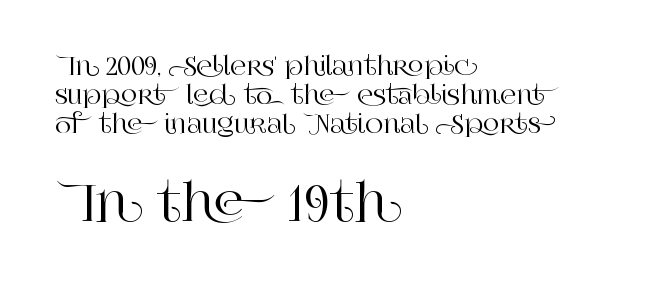
Q: Is the text italic (slanted)? A: No, it is upright.
Q: Is the typeface a serif or a sans-serif typeface? A: Serif.
Q: Is the text underlined? A: No.
Q: How is the paragraph aligned? A: Left-aligned.
Q: Is the spacing between letters normal or unusually wide? A: Normal.
Q: Which block of text is set in a larger size, the first (top) or the second (bottom)? A: The second (bottom) one.
Q: Width (condensed, normal, or wide)? A: Normal.
Q: Stroke contrast? A: High.
Q: x-height? A: Large.
Q: Monospaced? A: No.
